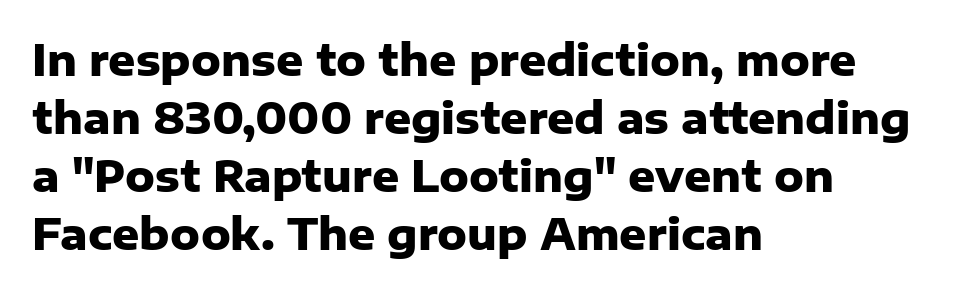
The letters advance in unequal steps, a hallmark of proportional type. Emphasis by weight is at full strength: bold. Characters remain perfectly vertical along every line. Line beginnings align vertically; line endings do not.
